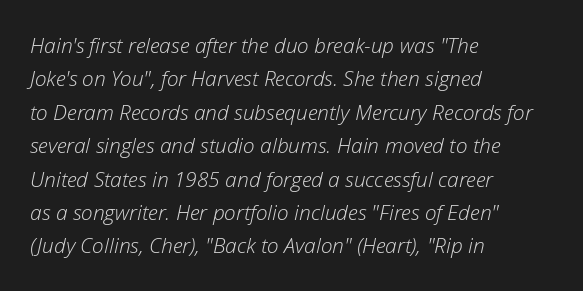
The image shows 21 px text type, italic (leaning right); set left-aligned, normal line spacing (1.59x), normal letter spacing, not underlined.
